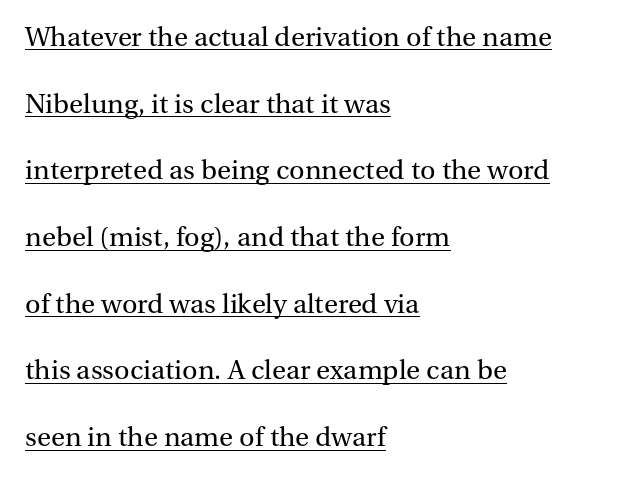
The image shows 27 px text type, upright; set left-aligned, loose line spacing (2.47x), normal letter spacing, underlined.
